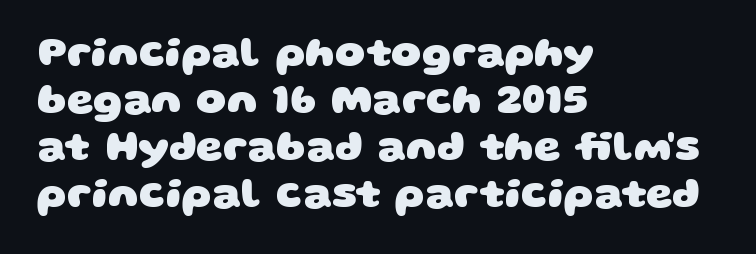
Q: Is the text bold? A: Yes.
Q: Is the typeface a serif or a sans-serif typeface? A: Sans-serif.
Q: Is the text underlined? A: No.
Q: How is the paragraph aligned? A: Left-aligned.
Q: Is the spacing between letters normal or unusually wide? A: Normal.
Q: Is the spacing between lines tight, normal or loose? A: Tight.
Q: Width (condensed, normal, or wide)? A: Wide.
Q: Stroke contrast? A: Low.
Q: x-height? A: Large.
Q: Monospaced? A: No.
